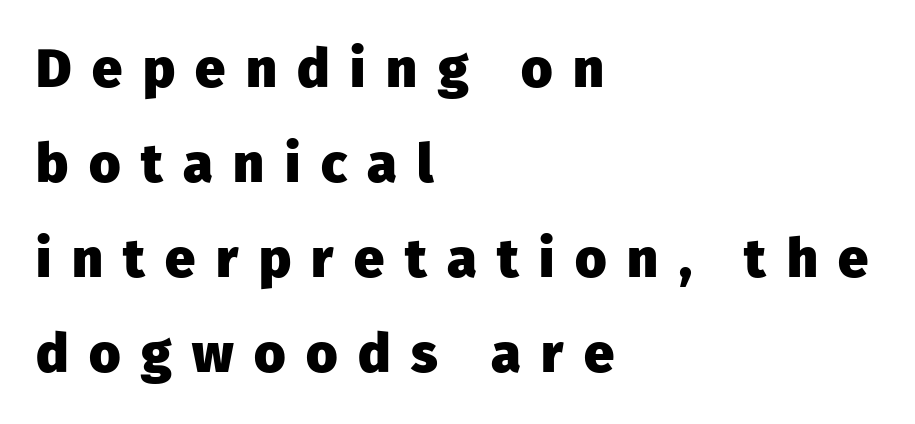
Q: Is the text bold? A: Yes.
Q: Is the text italic (slanted)? A: No, it is upright.
Q: Is the typeface a serif or a sans-serif typeface? A: Sans-serif.
Q: Is the text underlined? A: No.
Q: How is the paragraph aligned? A: Left-aligned.
Q: Is the spacing between letters normal or unusually wide? A: Unusually wide.
Q: Width (condensed, normal, or wide)? A: Normal.
Q: Stroke contrast? A: Low.
Q: x-height? A: Medium.
Q: Monospaced? A: No.
